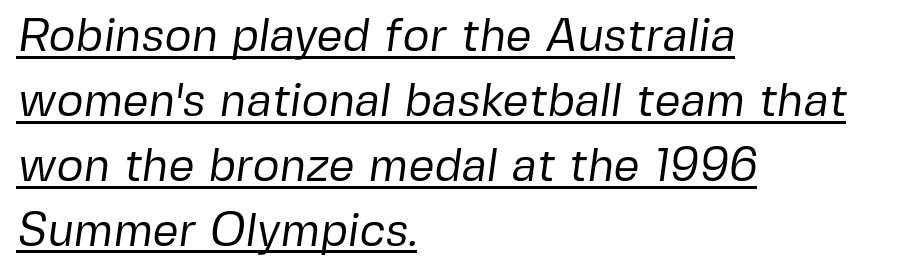
The image shows 46 px regular-weight sans-serif type; set left-aligned, normal line spacing (1.41x), normal letter spacing, underlined; low stroke contrast and a medium x-height.
